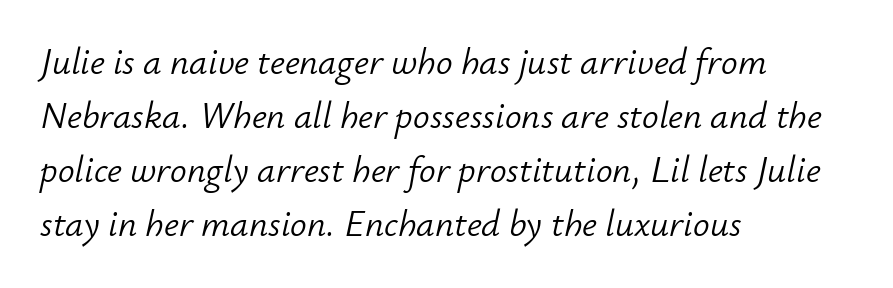
The image shows 37 px light type, italic (leaning right); set left-aligned, normal line spacing (1.46x), normal letter spacing, not underlined; low stroke contrast and a small x-height.
